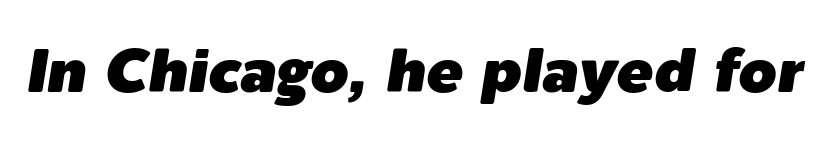
{"italic": "yes", "lean": "right", "slant_degrees": 9, "width": "normal", "stroke_contrast": "low", "x_height": "medium", "monospaced": "no", "underline": "no", "letter_spacing": "normal", "letter_spacing_em": 0.0, "glyph_px": 61}
